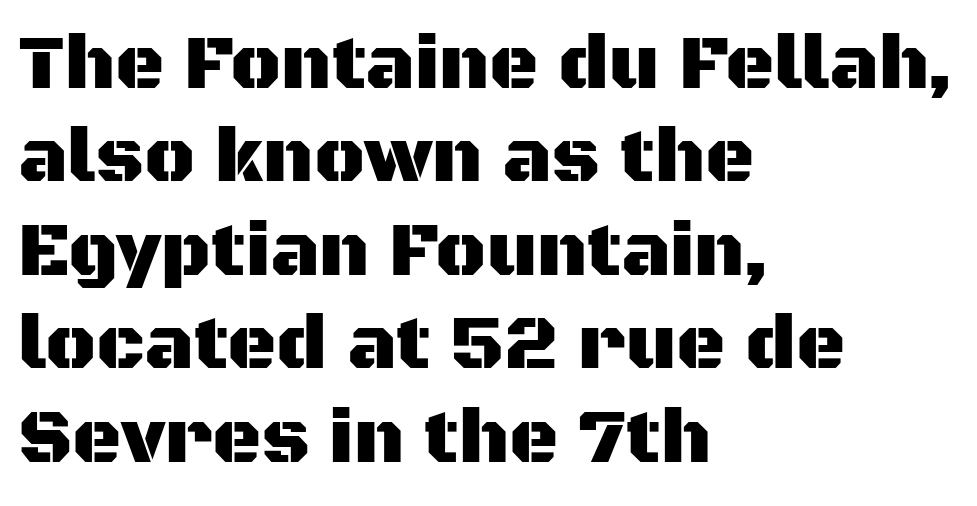
This is sans-serif lettering, the kind often seen on screens and signage. This sample has the flowing, uneven cadence of proportional lettering. Designer's note — italics off, roman on. The baseline area is clear. The lines are quadded left. What stands out about the letter spacing? Nothing — it is the standard amount.
